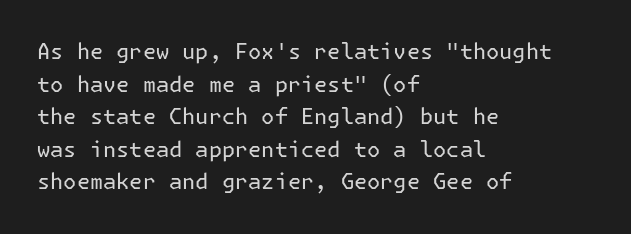
Q: Is the text bold? A: No.
Q: Is the text italic (slanted)? A: No, it is upright.
Q: Is the text underlined? A: No.
Q: How is the paragraph aligned? A: Left-aligned.
Q: Is the spacing between letters normal or unusually wide? A: Normal.
Q: Is the spacing between lines tight, normal or loose? A: Normal.
